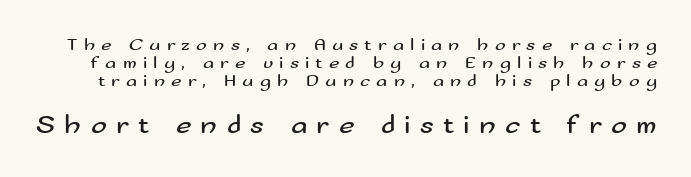
The image shows 27 px text type, upright; set tight line spacing (0.99x), unusually wide letter spacing (+0.34 em), not underlined; the second (bottom) block is 1.5x larger.
